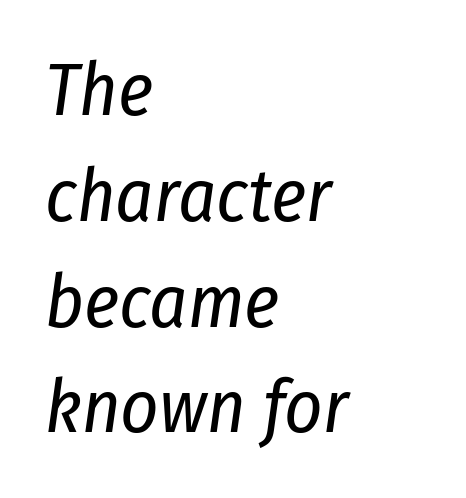
{"italic": "yes", "lean": "right", "slant_degrees": 8, "bold": "no", "weight": "regular", "width": "condensed", "stroke_contrast": "low", "x_height": "medium", "monospaced": "no", "underline": "no", "align": "left", "line_spacing": "normal", "line_spacing_ratio": 1.43, "letter_spacing": "normal", "letter_spacing_em": 0.0, "glyph_px": 74}
